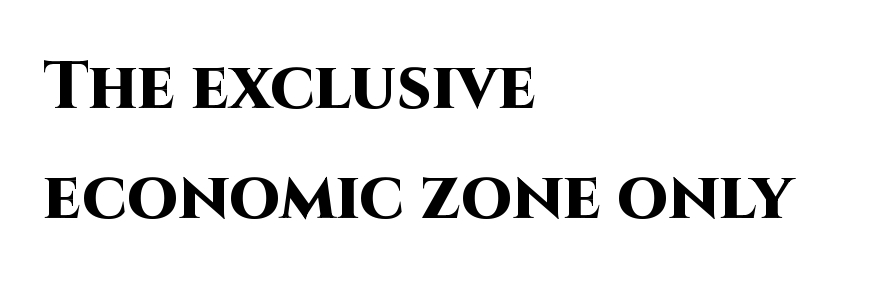
Just letters on the line, the space beneath them empty. Reading down the column, the eye jumps a familiar distance to each next line. The lettering stays uniformly vertical, giving the passage a roman look. Thick stems and heavy bowls — unmistakably bold. Spacing verdict: proportional, widths tailored to each character. A sans-serif font was chosen for this passage.
